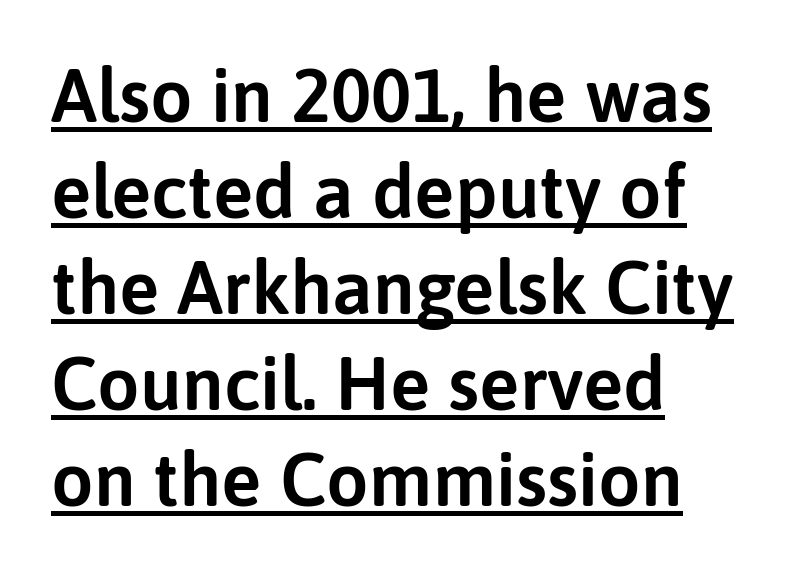
The image shows 75 px sans-serif type, upright; set left-aligned, normal line spacing (1.28x), normal letter spacing, underlined; low stroke contrast and a medium x-height.
